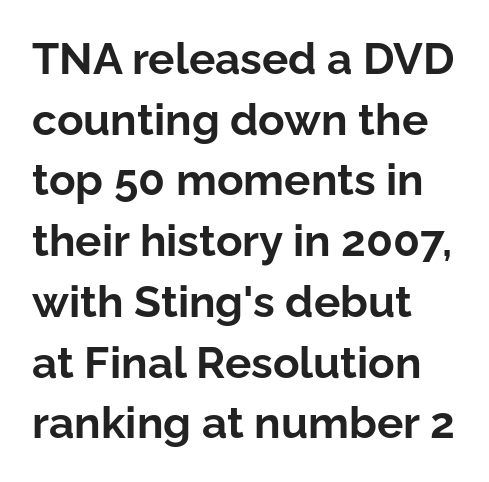
{"serif": "no", "italic": "no", "bold": "yes", "weight": "bold", "width": "normal", "stroke_contrast": "low", "x_height": "medium", "monospaced": "no", "underline": "no", "align": "left", "line_spacing": "normal", "line_spacing_ratio": 1.38, "letter_spacing": "normal", "letter_spacing_em": 0.0, "glyph_px": 44}
